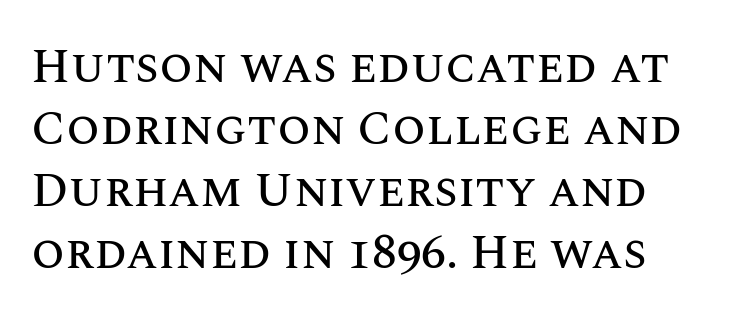
Ascenders rise straight up at ninety degrees. Character widths vary here, with narrow letters taking less room than wide ones. Vertically, the passage feels balanced, rows spaced as you'd expect. The baseline area is clear.
